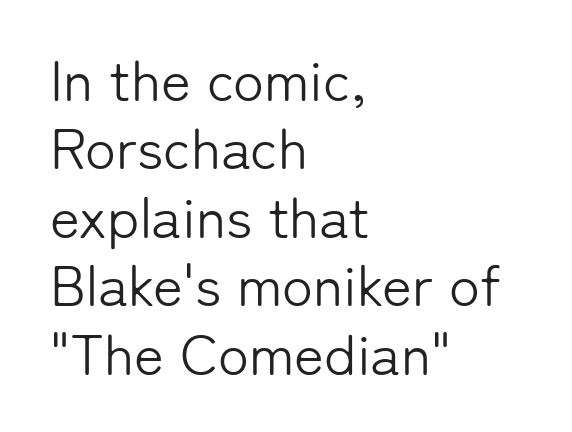
{"serif": "no", "italic": "no", "bold": "no", "weight": "light", "width": "normal", "stroke_contrast": "low", "x_height": "medium", "monospaced": "no", "underline": "no", "align": "left", "line_spacing_ratio": 1.2, "letter_spacing": "normal", "letter_spacing_em": 0.0, "glyph_px": 57}
